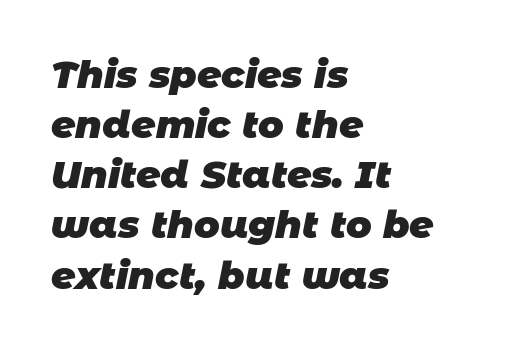
{"serif": "no", "bold": "yes", "weight": "heavy", "width": "normal", "stroke_contrast": "low", "x_height": "large", "monospaced": "no", "underline": "no", "align": "left", "line_spacing": "normal", "line_spacing_ratio": 1.32, "letter_spacing": "normal", "letter_spacing_em": 0.0, "glyph_px": 38}
